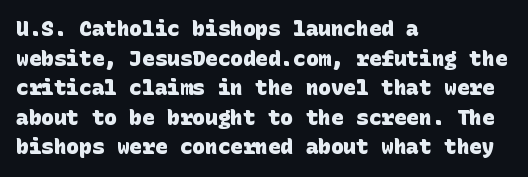
This sample uses plain, unmodified letter spacing. Plain, unruled lines of type. Notice how the passage keeps a crisp vertical edge on the left only. The line-height multiplier appears to be the usual default. You'd pick this weight for a headline — it's a proper bold.
